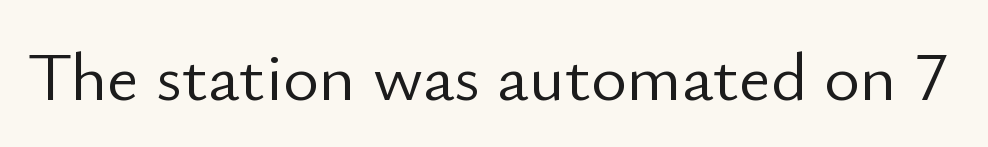
{"serif": "no", "italic": "no", "bold": "no", "weight": "light", "width": "normal", "stroke_contrast": "low", "x_height": "small", "monospaced": "no", "underline": "no", "letter_spacing": "normal", "letter_spacing_em": 0.0, "glyph_px": 69}
